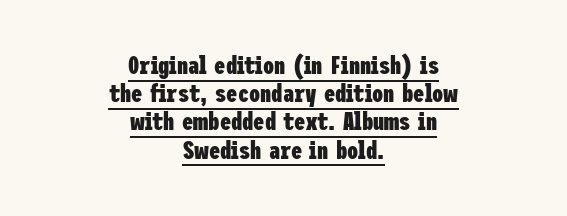
The image shows 25 px bold type, upright; set centered, tight line spacing (1.13x), normal letter spacing, underlined.
